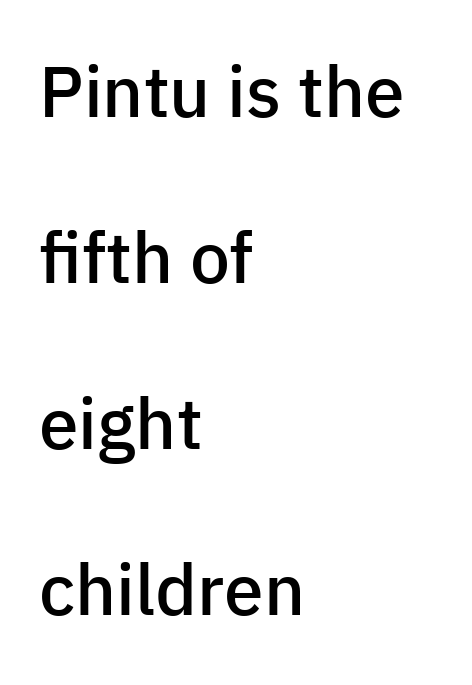
{"serif": "no", "italic": "no", "bold": "semi", "weight": "semibold", "width": "normal", "stroke_contrast": "low", "x_height": "medium", "monospaced": "no", "underline": "no", "align": "left", "line_spacing": "loose", "line_spacing_ratio": 2.34, "letter_spacing": "normal", "letter_spacing_em": 0.0, "glyph_px": 71}
